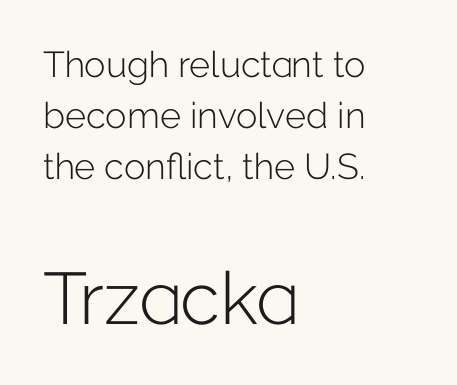
{"serif": "no", "italic": "no", "bold": "no", "weight": "light", "width": "normal", "stroke_contrast": "low", "x_height": "medium", "monospaced": "no", "underline": "no", "align": "left", "line_spacing": "normal", "line_spacing_ratio": 1.42, "letter_spacing": "normal", "letter_spacing_em": 0.0, "larger_block": "second", "size_ratio": 2.03, "glyph_px": 73}
